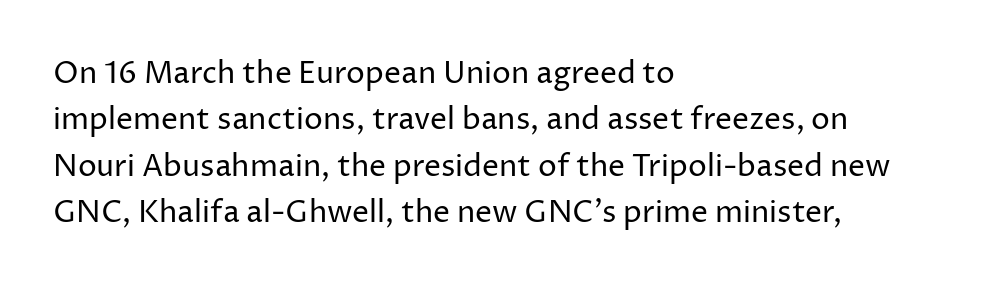
Nope, not italic — everything's standing straight. Alignment: flush left. The area under the type is left untouched. Students, observe: this is what conventionally led text looks like.
